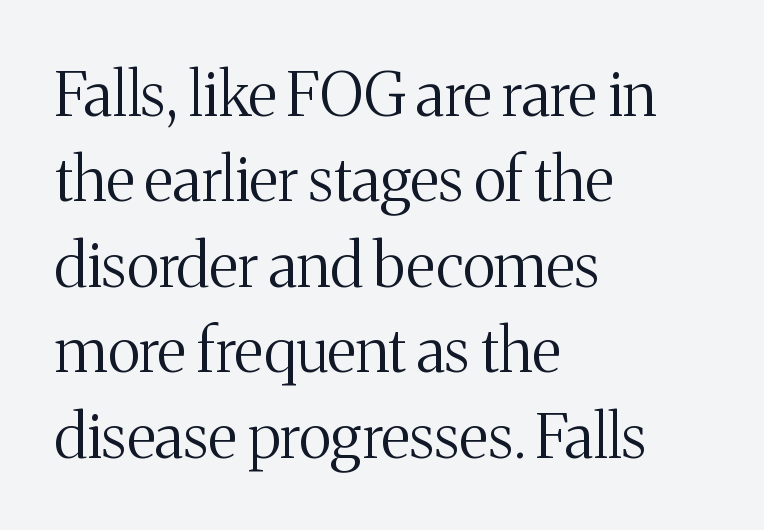
Q: Is the text bold? A: No.
Q: Is the text italic (slanted)? A: No, it is upright.
Q: Is the typeface a serif or a sans-serif typeface? A: Serif.
Q: Is the text underlined? A: No.
Q: How is the paragraph aligned? A: Left-aligned.
Q: Is the spacing between letters normal or unusually wide? A: Normal.
Q: Is the spacing between lines tight, normal or loose? A: Normal.
Q: Width (condensed, normal, or wide)? A: Normal.
Q: Stroke contrast? A: Medium.
Q: x-height? A: Medium.
Q: Monospaced? A: No.
